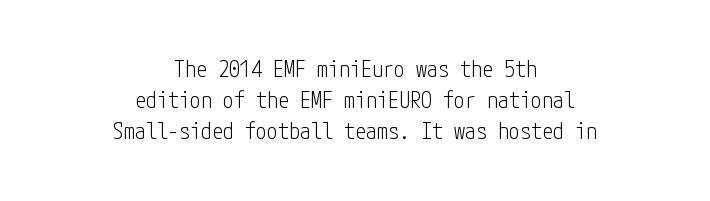
The cut favours lightness, reaching ordinary text weight at its darkest. The rag falls on both sides of this text block equally. The gaps between neighbouring characters are ordinary and unremarkable. This sample keeps an unexceptional amount of space between lines. The lettering stays uniformly vertical, giving the passage a roman look.
